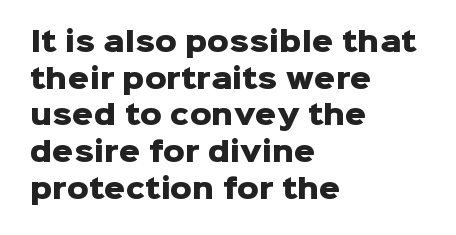
Casual observation: everything's shoved over to the left. Look at the tracking — it's just the regular setting, nothing added. The rendering uses a moderate line-height, typical for paragraphs. Decoration check: the copy has no underline. The face used here has the dense, thick strokes of a bold. The typography opts for an upright posture over an oblique one.
